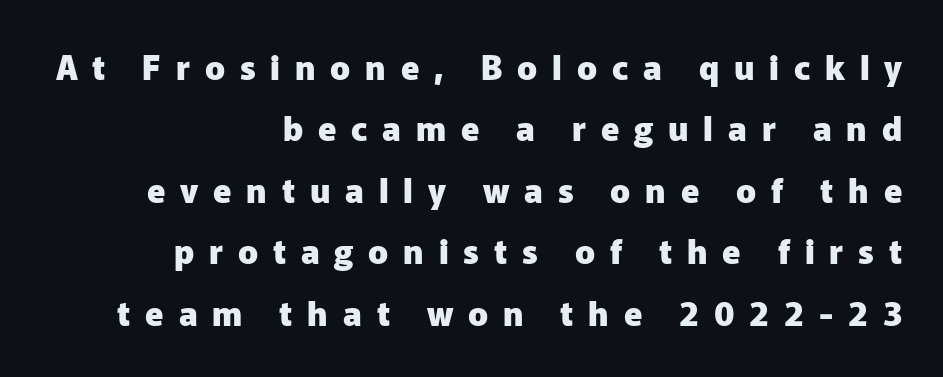
This is roman type, the default non-slanted kind. Clear beneath every line of the passage. Chunky letters — that's bold for sure. What stands out about the letter spacing? Its width — letters are far apart. Where is the straight margin? On the right. The letters carry no serifs — their stems end cleanly without finishing strokes.
